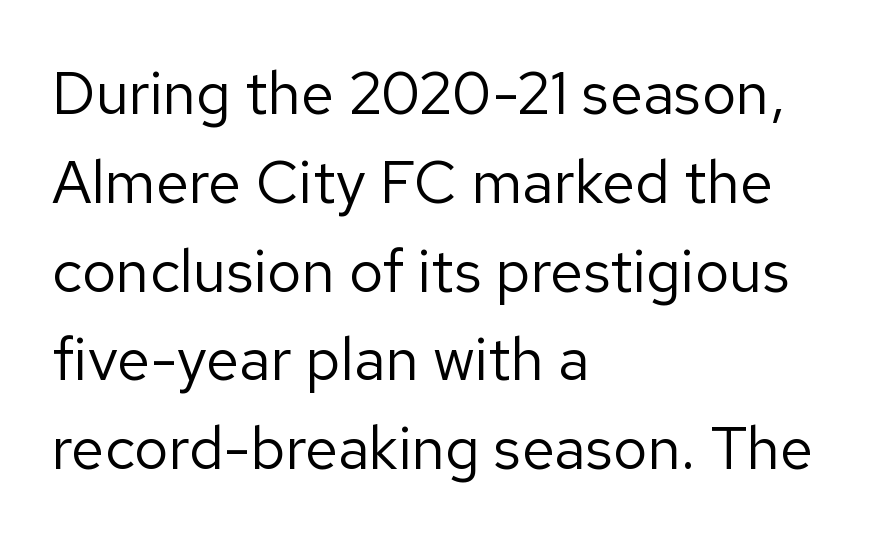
Do the letters lean? They stand straight. Plain, unruled lines of type. Compared with typical paragraphs, the rows here are spaced about the same. The letterforms sit shoulder to shoulder at normal distance.
